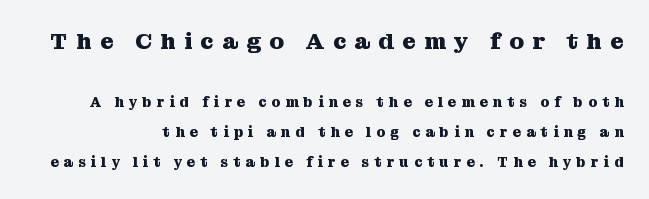
Tracking here is generous; glyphs stand well apart from one another. Heavy-handed strokes throughout: this text is bold. The space between consecutive lines is lavish. If you squint, the top block still reads clearly — it's the larger of the two. Descender tails drop into unmarked territory. The font's upright variant was chosen for this text.
